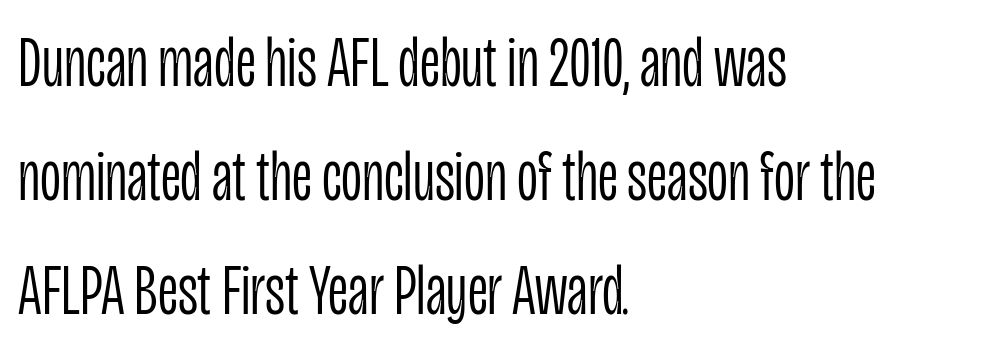
{"serif": "no", "italic": "no", "bold": "no", "weight": "light", "width": "condensed", "stroke_contrast": "low", "x_height": "large", "monospaced": "no", "underline": "no", "align": "left", "line_spacing": "normal", "line_spacing_ratio": 1.56, "letter_spacing": "normal", "letter_spacing_em": 0.0, "glyph_px": 73}
